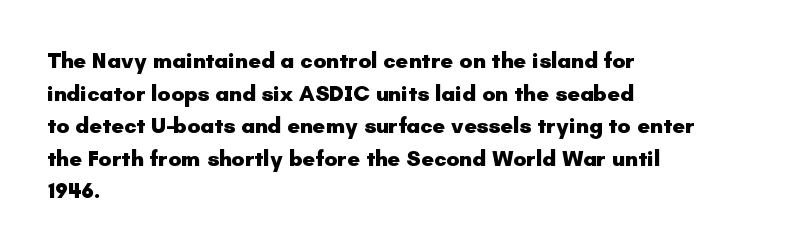
{"italic": "no", "bold": "yes", "underline": "no", "align": "left", "line_spacing": "normal", "line_spacing_ratio": 1.48, "letter_spacing": "normal", "letter_spacing_em": 0.0, "glyph_px": 22}
